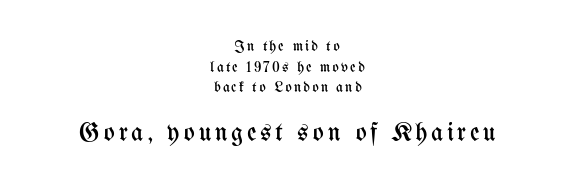
Compared with a flush-left layout, this one balances lines on the center instead. The typeface has the unassuming heft of standard copy or less. Is there much room between lines? A standard amount, neither cramped nor airy. In this sample the second text group is rendered at the bigger scale. A typesetter would mark this as roman, not italic.
